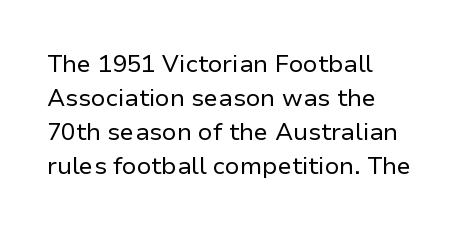
Just letters on the line, the space beneath them empty. The lines sit at an ordinary, default distance from one another. Reading down the block, your eye returns to a fixed left position each line. Think standard paragraph weight, or any step lighter than that.
